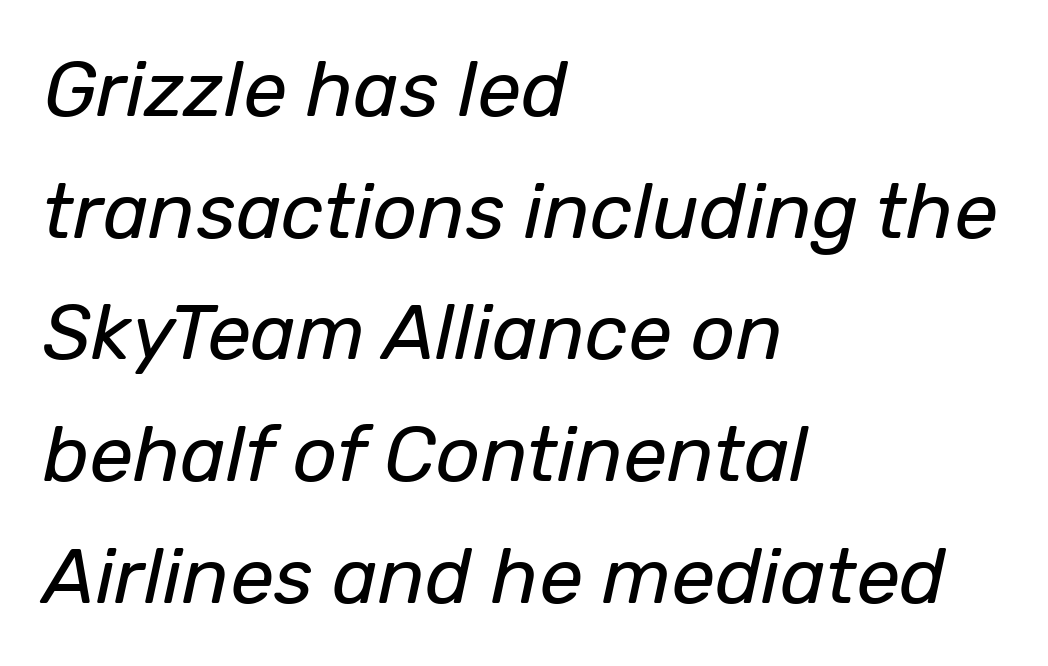
The image shows 78 px regular-weight type, italic (leaning right); set left-aligned, normal line spacing (1.56x), normal letter spacing, not underlined; low stroke contrast and a medium x-height.
